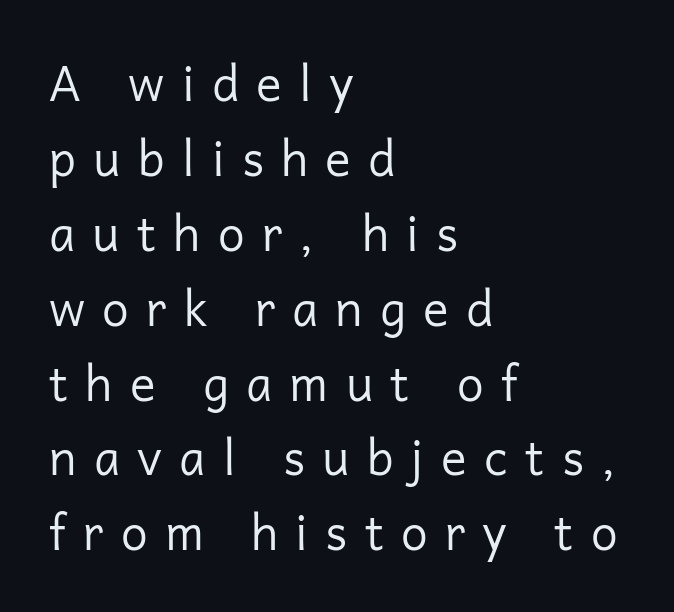
Q: Is the text bold? A: No.
Q: Is the text italic (slanted)? A: No, it is upright.
Q: Is the typeface a serif or a sans-serif typeface? A: Sans-serif.
Q: Is the text underlined? A: No.
Q: How is the paragraph aligned? A: Left-aligned.
Q: Is the spacing between letters normal or unusually wide? A: Unusually wide.
Q: Is the spacing between lines tight, normal or loose? A: Normal.
Q: Width (condensed, normal, or wide)? A: Normal.
Q: Stroke contrast? A: Low.
Q: x-height? A: Medium.
Q: Monospaced? A: No.
